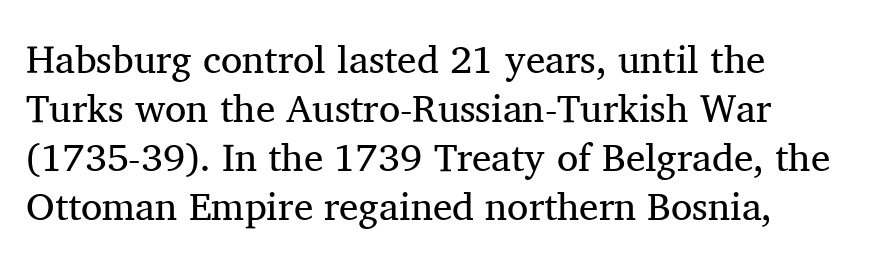
{"serif": "yes", "italic": "no", "bold": "no", "weight": "regular", "width": "normal", "stroke_contrast": "medium", "x_height": "medium", "monospaced": "no", "underline": "no", "align": "left", "line_spacing": "normal", "line_spacing_ratio": 1.26, "letter_spacing": "normal", "letter_spacing_em": 0.0, "glyph_px": 39}
